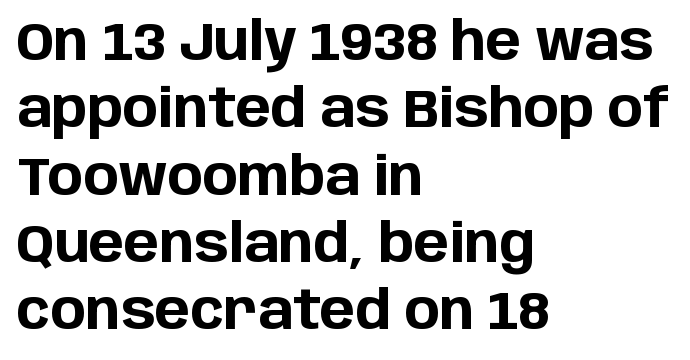
The image shows 53 px bold sans-serif type, upright; set left-aligned, normal line spacing (1.27x), normal letter spacing, not underlined; low stroke contrast and a large x-height.
